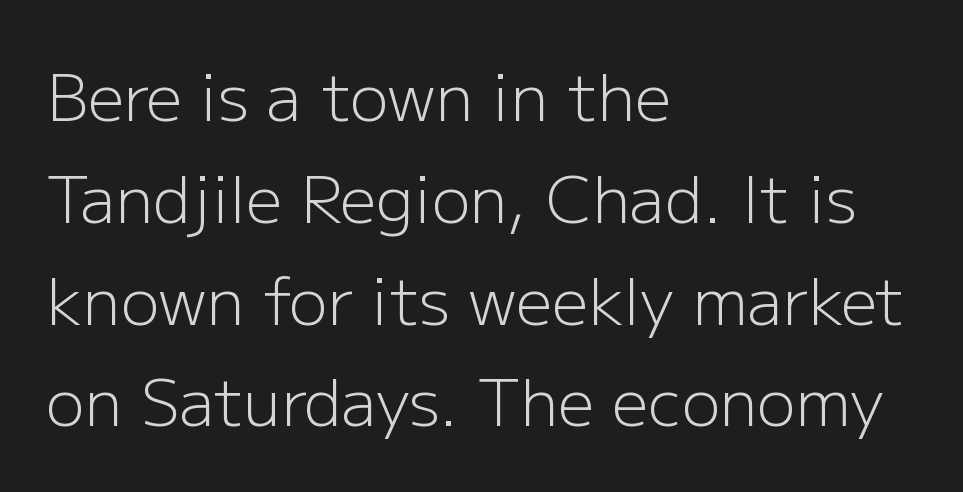
Q: Is the text bold? A: No.
Q: Is the text italic (slanted)? A: No, it is upright.
Q: Is the typeface a serif or a sans-serif typeface? A: Sans-serif.
Q: Is the text underlined? A: No.
Q: How is the paragraph aligned? A: Left-aligned.
Q: Is the spacing between letters normal or unusually wide? A: Normal.
Q: Is the spacing between lines tight, normal or loose? A: Normal.
Q: Width (condensed, normal, or wide)? A: Normal.
Q: Stroke contrast? A: Low.
Q: x-height? A: Medium.
Q: Monospaced? A: No.
